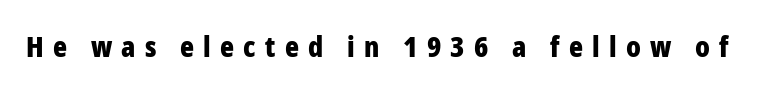
The image shows 29 px bold, condensed sans-serif type, upright; set unusually wide letter spacing (+0.32 em), not underlined; low stroke contrast and a medium x-height.
